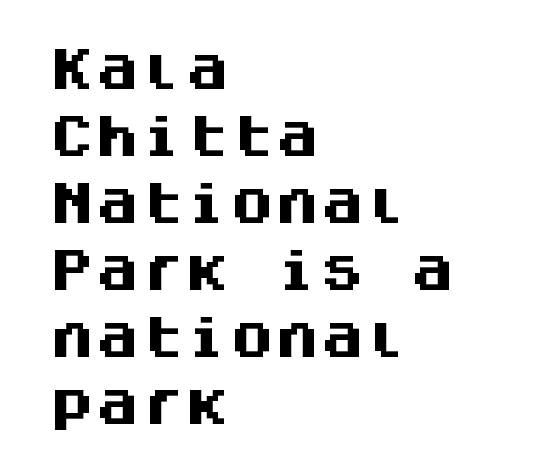
{"serif": "no", "italic": "no", "bold": "yes", "weight": "heavy", "width": "normal", "stroke_contrast": "medium", "x_height": "large", "monospaced": "yes", "underline": "no", "align": "left", "line_spacing": "normal", "line_spacing_ratio": 1.49, "letter_spacing": "normal", "letter_spacing_em": 0.0, "glyph_px": 45}
